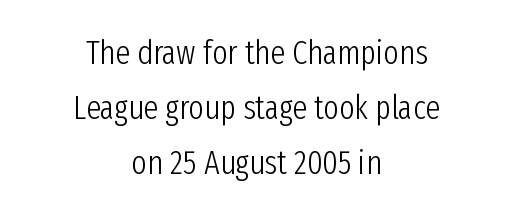
The image shows 33 px light, condensed sans-serif type, upright; set centered, normal line spacing (1.67x), normal letter spacing, not underlined; low stroke contrast and a medium x-height.
